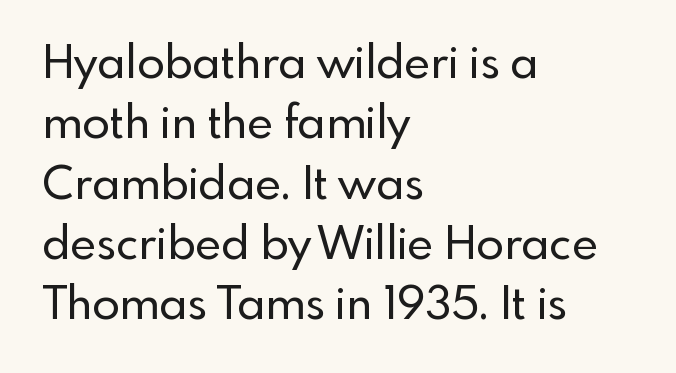
{"serif": "no", "italic": "no", "width": "normal", "x_height": "small", "monospaced": "no", "underline": "no", "align": "left", "line_spacing": "normal", "line_spacing_ratio": 1.34, "letter_spacing": "normal", "letter_spacing_em": 0.0, "glyph_px": 45}
